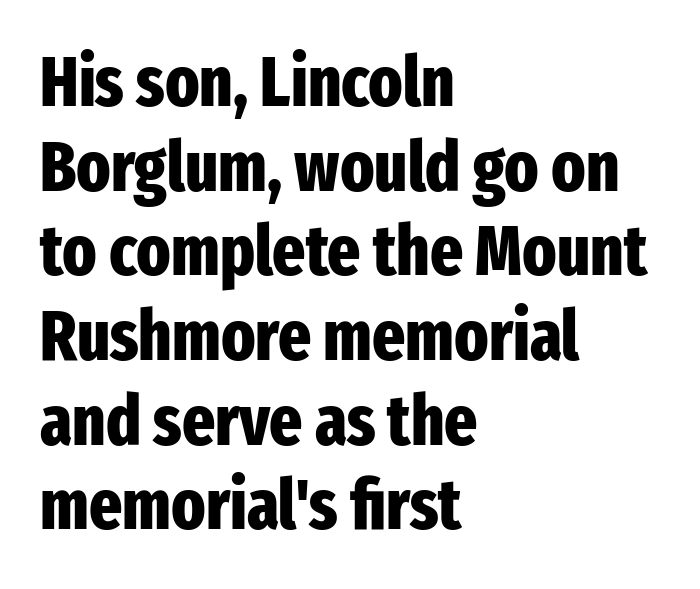
{"serif": "no", "italic": "no", "bold": "yes", "weight": "heavy", "width": "condensed", "stroke_contrast": "low", "x_height": "medium", "monospaced": "no", "underline": "no", "align": "left", "line_spacing_ratio": 1.21, "letter_spacing": "normal", "letter_spacing_em": 0.0, "glyph_px": 70}
